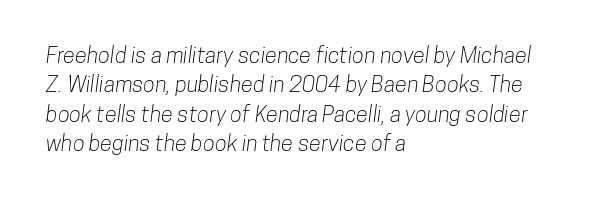
Q: Is the text underlined? A: No.
Q: How is the paragraph aligned? A: Left-aligned.
Q: Is the spacing between letters normal or unusually wide? A: Normal.
Q: Is the spacing between lines tight, normal or loose? A: Normal.
